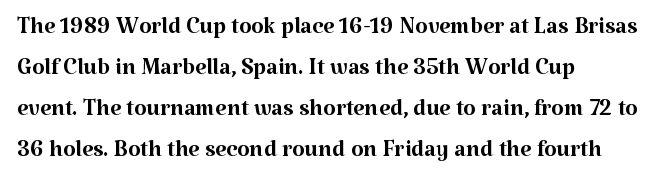
{"serif": "yes", "italic": "no", "bold": "no", "weight": "regular", "width": "normal", "stroke_contrast": "medium", "x_height": "medium", "monospaced": "no", "underline": "no", "align": "left", "line_spacing": "normal", "line_spacing_ratio": 1.28, "letter_spacing": "normal", "letter_spacing_em": 0.0, "glyph_px": 32}
